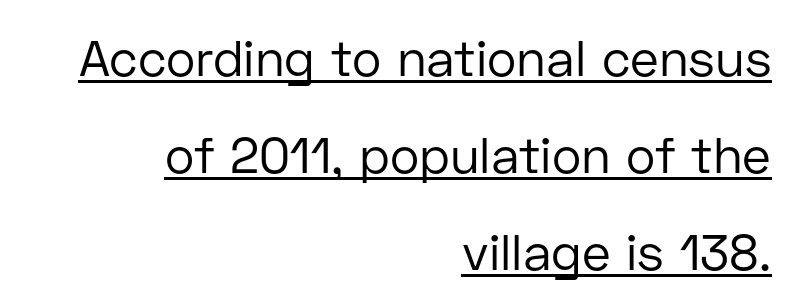
The image shows 50 px regular-weight sans-serif type, upright; set right-aligned, loose line spacing (1.94x), normal letter spacing, underlined; low stroke contrast and a medium x-height.
